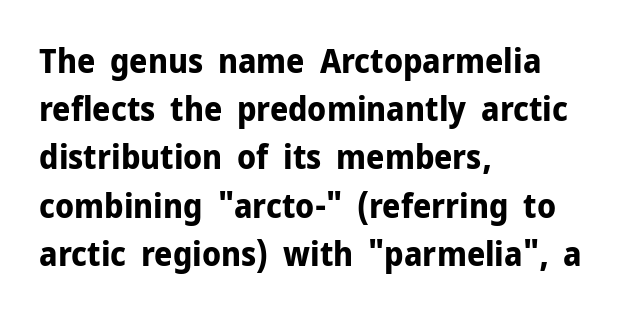
{"serif": "no", "italic": "no", "bold": "yes", "weight": "bold", "width": "normal", "stroke_contrast": "low", "x_height": "medium", "monospaced": "no", "underline": "no", "align": "left", "line_spacing": "normal", "line_spacing_ratio": 1.46, "letter_spacing": "normal", "letter_spacing_em": 0.0, "glyph_px": 33}
